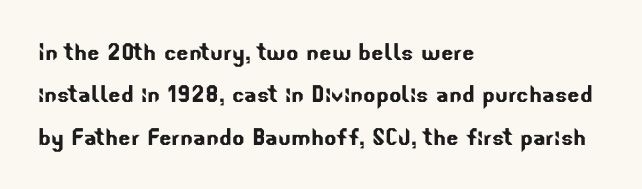
The passage shown is typeset with a sans-serif family. Nothing unusual about the tracking: characters are spaced as the font intends. Line beginnings align vertically; line endings do not. Each letter keeps its own natural width here, so spacing adapts to shape. Interline gaps are of average width in this sample. The zone under the glyphs is completely vacant.
